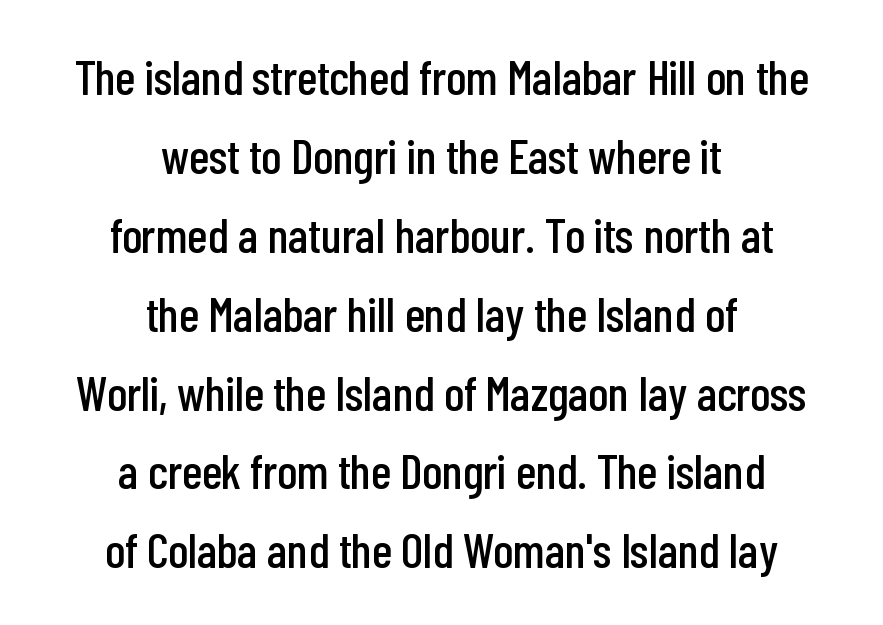
These lines stack symmetrically, like a column narrowing and widening about its center. Inter-character spacing is left at the font's built-in metrics. The line-height multiplier appears to be the usual default. This is roman type, the default non-slanted kind. Bare-footed words on every line. Each letter's strokes conclude bluntly, with no projecting serifs.
